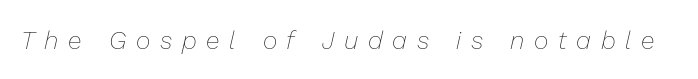
Q: Is the text bold? A: No.
Q: Is the text italic (slanted)? A: Yes, it leans right by about 13 degrees.
Q: Is the text underlined? A: No.
Q: Is the spacing between letters normal or unusually wide? A: Unusually wide.
